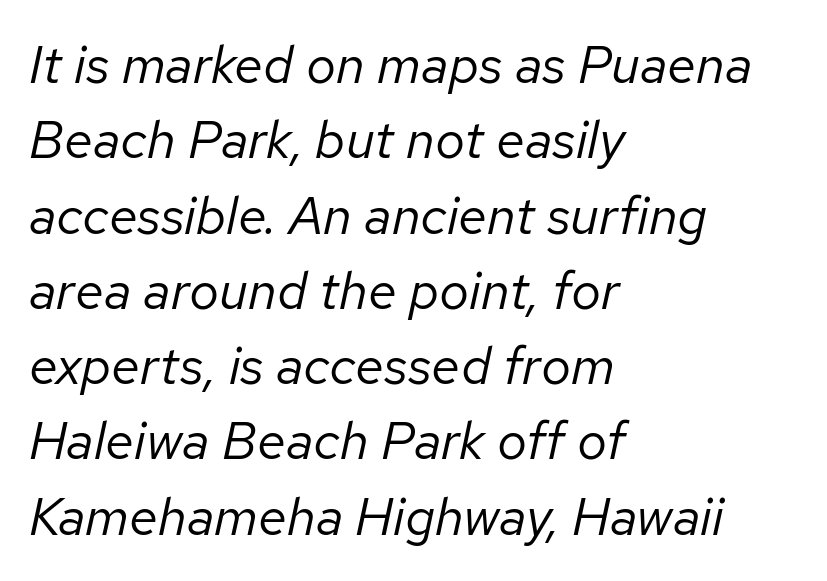
Q: Is the text bold? A: No.
Q: Is the text italic (slanted)? A: Yes, it leans right by about 12 degrees.
Q: Is the text underlined? A: No.
Q: How is the paragraph aligned? A: Left-aligned.
Q: Is the spacing between letters normal or unusually wide? A: Normal.
Q: Is the spacing between lines tight, normal or loose? A: Normal.
Q: Width (condensed, normal, or wide)? A: Normal.
Q: Stroke contrast? A: Low.
Q: x-height? A: Medium.
Q: Monospaced? A: No.
